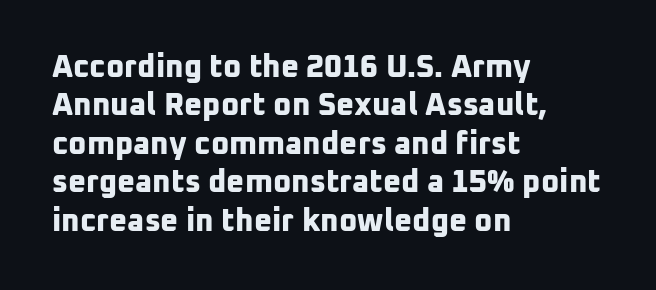
The image shows 31 px bold sans-serif type; set left-aligned, line spacing 1.24x, normal letter spacing, not underlined; low stroke contrast and a medium x-height.
